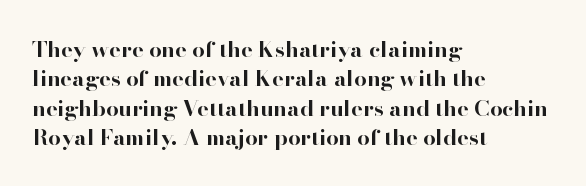
Every character sits straight up, as roman type does. Visually the block forms a straight wall on the left and a jagged coastline on the right. I'd describe the lettering as bold — thick and assertive. Unmarked baselines from the first word to the last.
